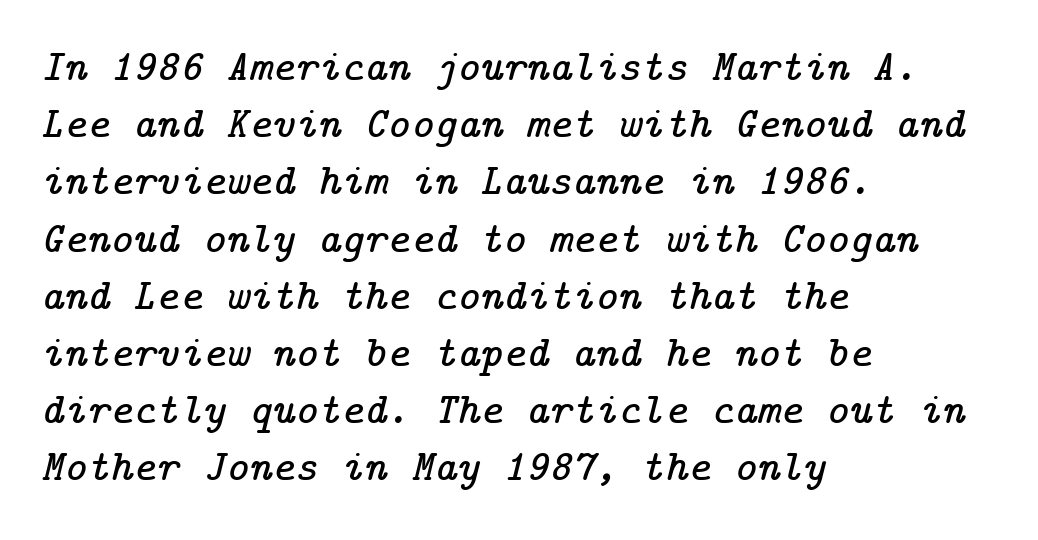
{"serif": "yes", "italic": "yes", "lean": "right", "slant_degrees": 14, "width": "normal", "stroke_contrast": "low", "x_height": "medium", "underline": "no", "align": "left", "line_spacing": "normal", "line_spacing_ratio": 1.3, "letter_spacing": "normal", "letter_spacing_em": 0.0, "glyph_px": 44}
